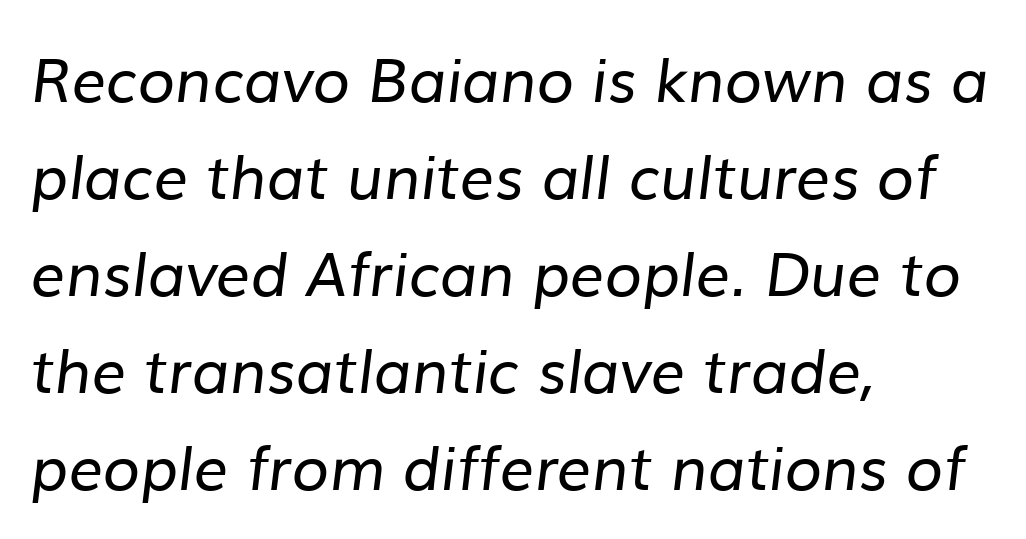
{"serif": "no", "bold": "no", "weight": "regular", "width": "normal", "stroke_contrast": "low", "x_height": "medium", "monospaced": "no", "underline": "no", "align": "left", "line_spacing": "normal", "line_spacing_ratio": 1.59, "letter_spacing": "normal", "letter_spacing_em": 0.0, "glyph_px": 61}
